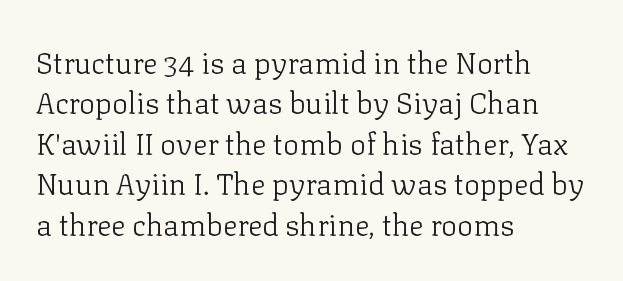
Quick note: underline off. Evenly set lines give the paragraph a standard silhouette. The characters are drawn with everyday or finer stroke widths. All the whitespace from short lines collects on the right.
